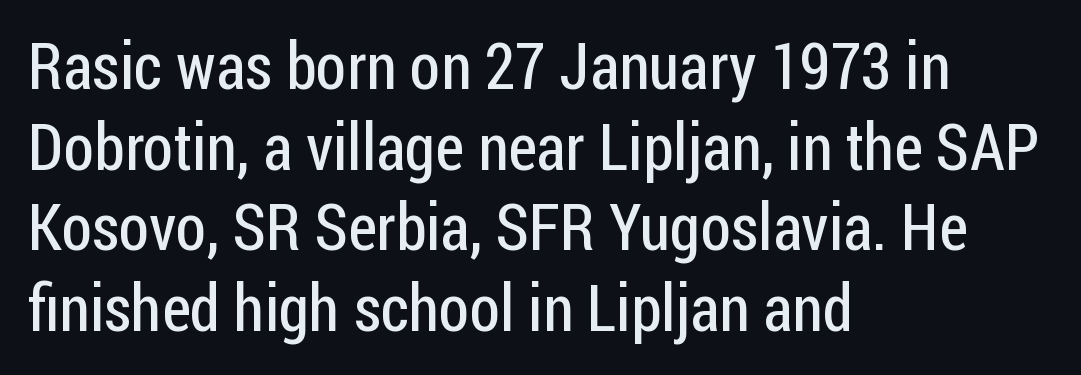
Think of a printed novel: that variable character pitch is what you see here. Plain, unruled lines of type. Unlike italic type, these characters show no tilt at all. The letters carry no serifs — their stems end cleanly without finishing strokes. These lines keep a tight, regular rhythm from letter to letter. Caption: multi-line text, flush left, ragged right.
